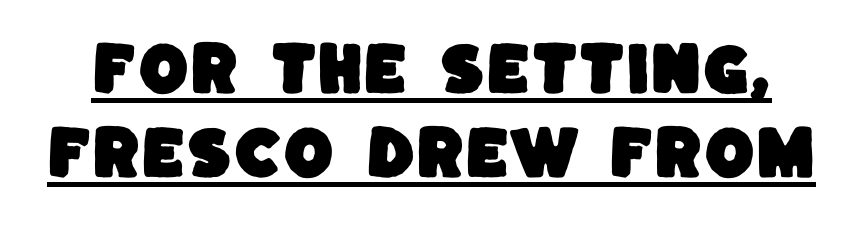
The image shows 58 px sans-serif type; set normal line spacing (1.44x), normal letter spacing, underlined; low stroke contrast and a large x-height.
